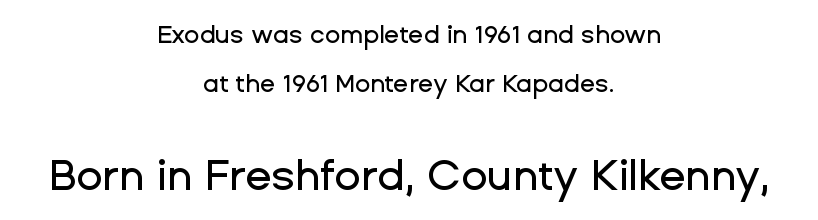
Looks like regular typesetting: each glyph gets only the width it needs. Underline: absent. Ordinary non-slanted type is in use. Horizontal bands of white between lines are thick stripes.
